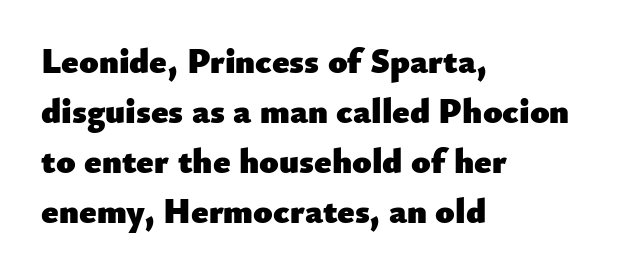
Q: Is the text bold? A: Yes.
Q: Is the text italic (slanted)? A: No, it is upright.
Q: Is the typeface a serif or a sans-serif typeface? A: Sans-serif.
Q: Is the text underlined? A: No.
Q: How is the paragraph aligned? A: Left-aligned.
Q: Is the spacing between letters normal or unusually wide? A: Normal.
Q: Is the spacing between lines tight, normal or loose? A: Normal.
Q: Width (condensed, normal, or wide)? A: Normal.
Q: Stroke contrast? A: Low.
Q: x-height? A: Small.
Q: Monospaced? A: No.
